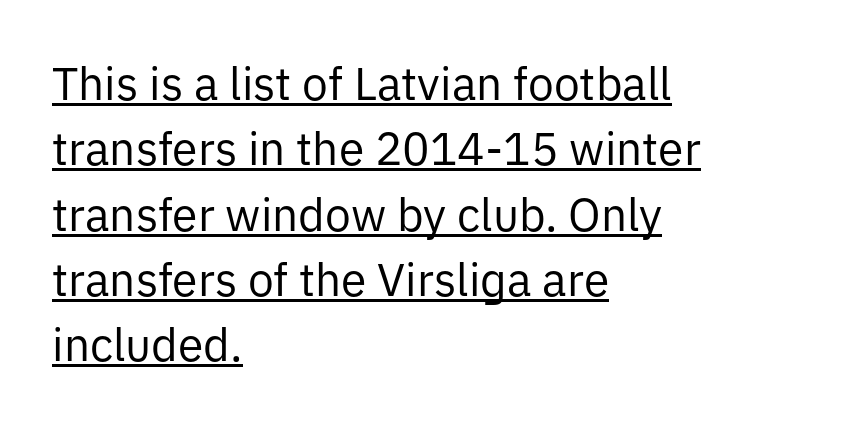
{"serif": "no", "italic": "no", "bold": "no", "weight": "regular", "width": "normal", "stroke_contrast": "low", "x_height": "medium", "monospaced": "no", "underline": "yes", "align": "left", "line_spacing": "normal", "line_spacing_ratio": 1.42, "letter_spacing": "normal", "letter_spacing_em": 0.0, "glyph_px": 46}
